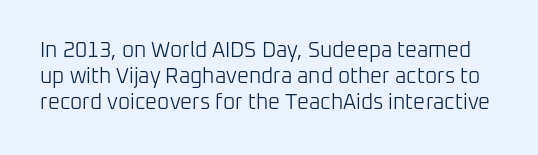
Descenders are the only things crossing below the line. A light-to-regular cut is what we see here. Between one letter and the next there's only the usual sliver of space. The lettering holds an erect, upright posture throughout.
